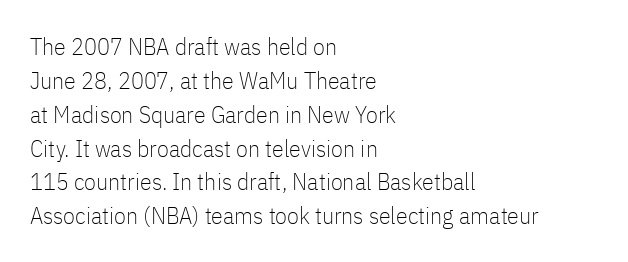
Q: Is the text bold? A: No.
Q: Is the text italic (slanted)? A: No, it is upright.
Q: Is the text underlined? A: No.
Q: How is the paragraph aligned? A: Left-aligned.
Q: Is the spacing between letters normal or unusually wide? A: Normal.
Q: Is the spacing between lines tight, normal or loose? A: Normal.
